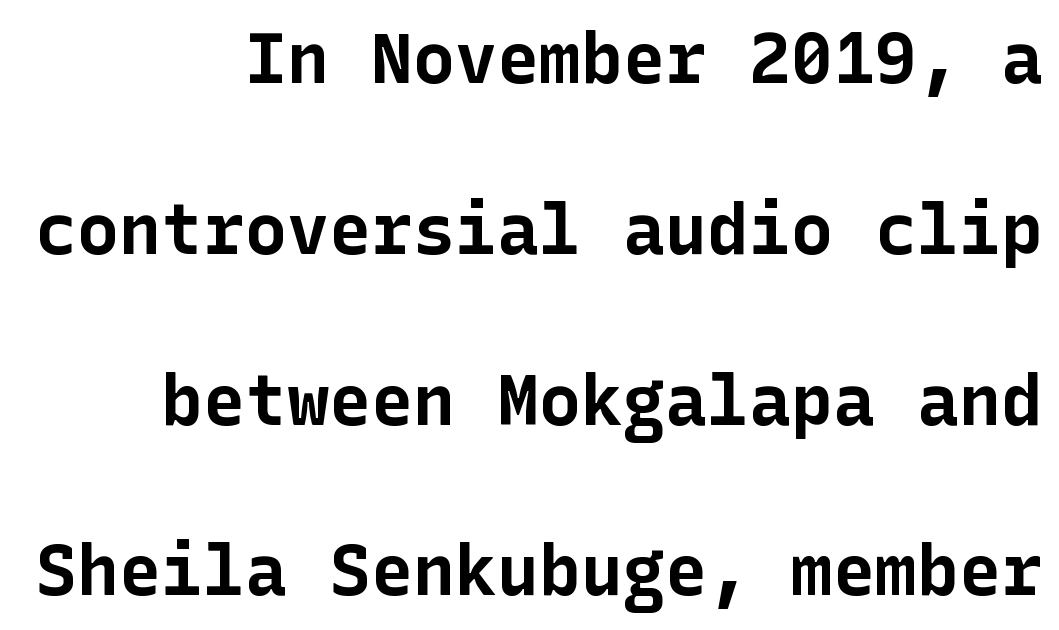
Upright lettering throughout. All the whitespace from short lines collects on the left. There is no visible air inserted between adjacent glyphs. Thick stems and heavy bowls — unmistakably bold. Baseline-to-baseline distance is far greater than the letter height.
